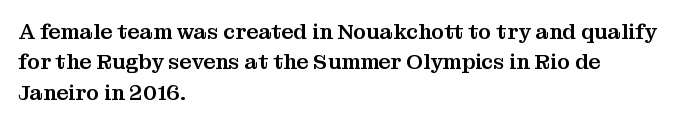
{"italic": "no", "underline": "no", "align": "left", "line_spacing": "normal", "line_spacing_ratio": 1.45, "letter_spacing": "normal", "letter_spacing_em": 0.0, "glyph_px": 21}
